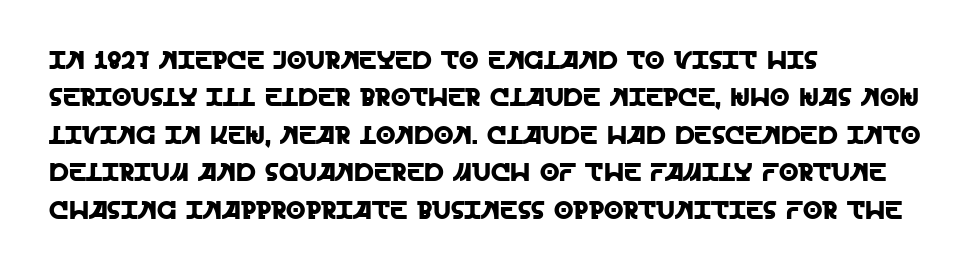
The image shows 25 px text type, upright; set left-aligned, normal line spacing (1.5x), normal letter spacing, not underlined.
